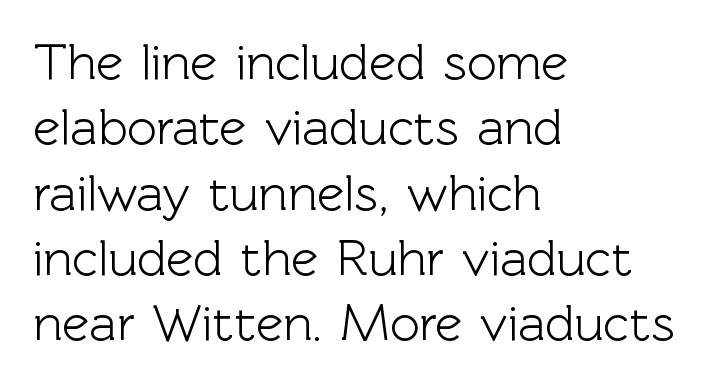
{"serif": "no", "italic": "no", "width": "normal", "x_height": "medium", "monospaced": "no", "underline": "no", "align": "left", "line_spacing": "normal", "line_spacing_ratio": 1.28, "letter_spacing": "normal", "letter_spacing_em": 0.0, "glyph_px": 51}
